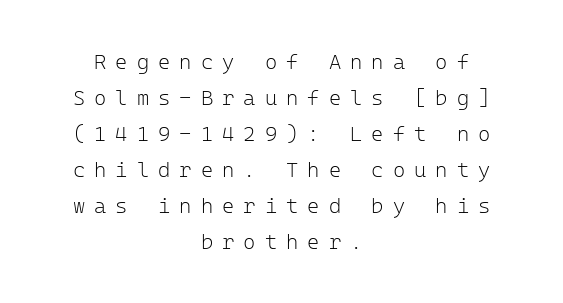
Q: Is the text bold? A: No.
Q: Is the text italic (slanted)? A: No, it is upright.
Q: Is the text underlined? A: No.
Q: How is the paragraph aligned? A: Centered.
Q: Is the spacing between letters normal or unusually wide? A: Unusually wide.
